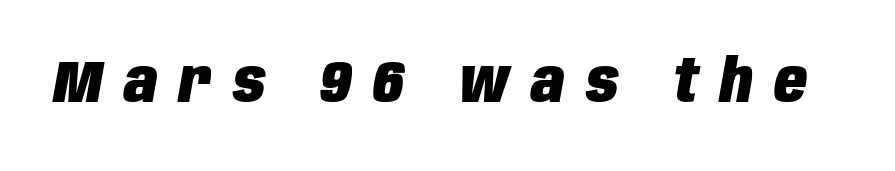
The image shows 60 px heavy, condensed type, italic (leaning right); set unusually wide letter spacing (+0.36 em), not underlined; low stroke contrast and a large x-height.
